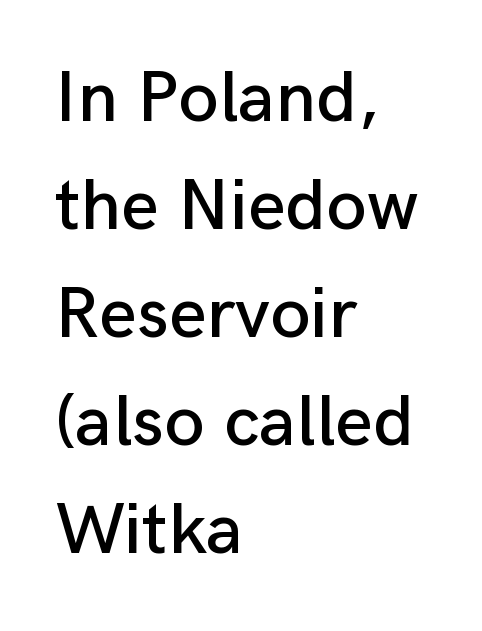
{"serif": "no", "italic": "no", "width": "normal", "stroke_contrast": "low", "x_height": "medium", "monospaced": "no", "underline": "no", "align": "left", "line_spacing": "normal", "line_spacing_ratio": 1.48, "letter_spacing": "normal", "letter_spacing_em": 0.0, "glyph_px": 73}
